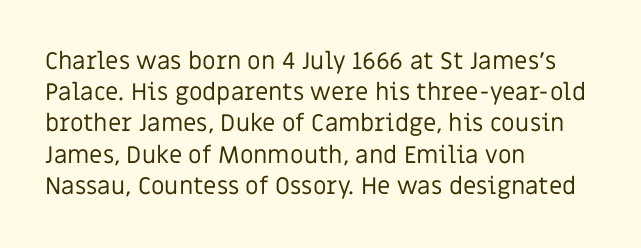
The image shows 24 px text type, upright; set left-aligned, normal line spacing (1.3x), normal letter spacing, not underlined.
